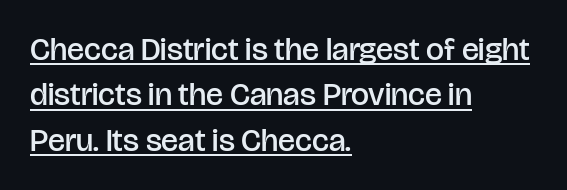
The image shows 32 px semibold sans-serif type, upright; set left-aligned, normal line spacing (1.42x), normal letter spacing, underlined; low stroke contrast and a large x-height.
